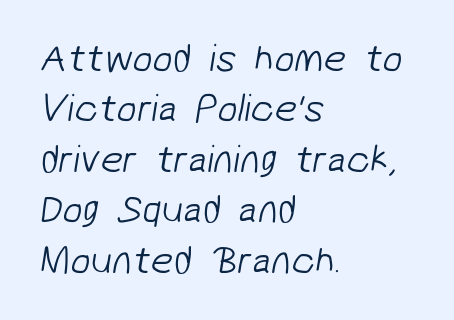
In terms of leading, this rendering sits right in the middle. The text block is weighted toward the left margin, trailing off unevenly rightward. Words appear dense and cohesive because spacing is normal. The letters advance in unequal steps, a hallmark of proportional type. Ink coverage per letter is moderate at most. Regarding serifs, this sample does without them.
